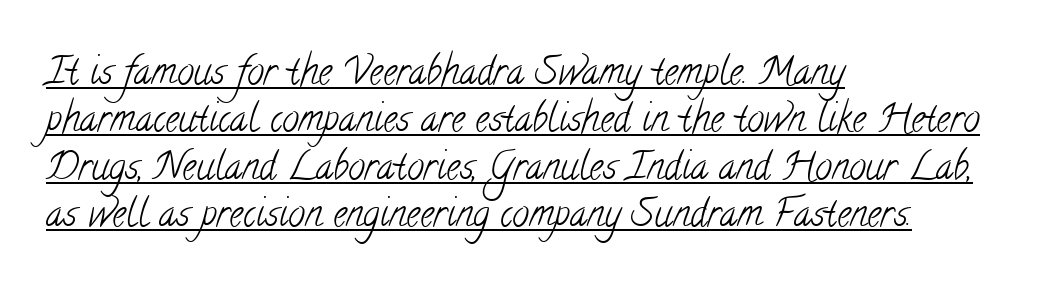
Q: Is the text bold? A: No.
Q: Is the typeface a serif or a sans-serif typeface? A: Serif.
Q: Is the text underlined? A: Yes.
Q: How is the paragraph aligned? A: Left-aligned.
Q: Is the spacing between letters normal or unusually wide? A: Normal.
Q: Is the spacing between lines tight, normal or loose? A: Normal.
Q: Width (condensed, normal, or wide)? A: Condensed.
Q: Stroke contrast? A: Low.
Q: x-height? A: Small.
Q: Monospaced? A: No.
